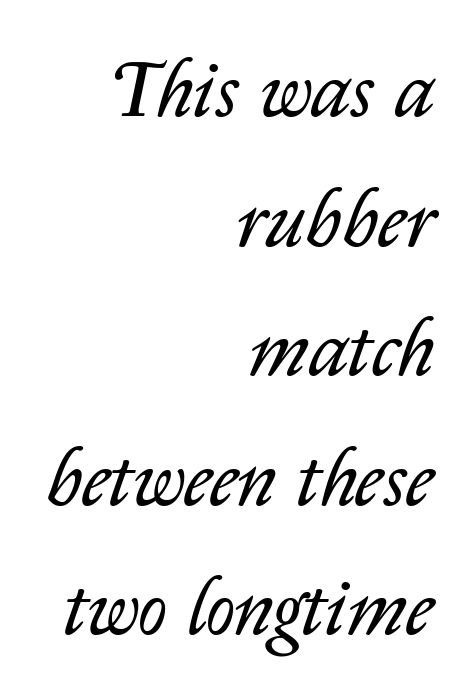
Q: Is the text bold? A: No.
Q: Is the text italic (slanted)? A: Yes, it leans right by about 14 degrees.
Q: Is the text underlined? A: No.
Q: How is the paragraph aligned? A: Right-aligned.
Q: Is the spacing between letters normal or unusually wide? A: Normal.
Q: Is the spacing between lines tight, normal or loose? A: Normal.
Q: Width (condensed, normal, or wide)? A: Normal.
Q: Stroke contrast? A: Low.
Q: x-height? A: Medium.
Q: Monospaced? A: No.
